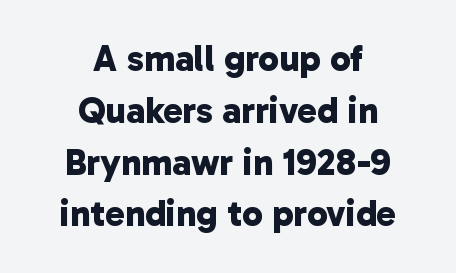
Each letter keeps its own natural width here, so spacing adapts to shape. Decoration check: the copy has no underline. The compositor balanced each line on the midline. Nothing unusual about the tracking: characters are spaced as the font intends.
